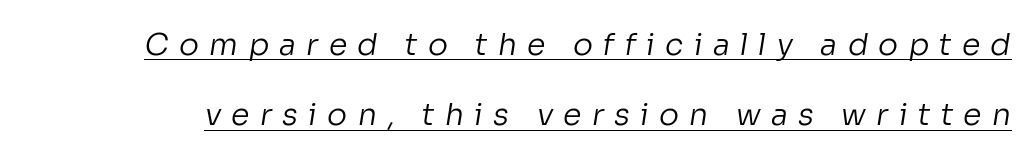
Think standard paragraph weight, or any step lighter than that. This sample uses a sans-serif face. Is this a fixed-width face? No — the glyphs have proportional, varying widths. Regarding leading, the lines here are spaced well apart. The words here are underlined. A typesetter would call this heavily tracked-out type.
